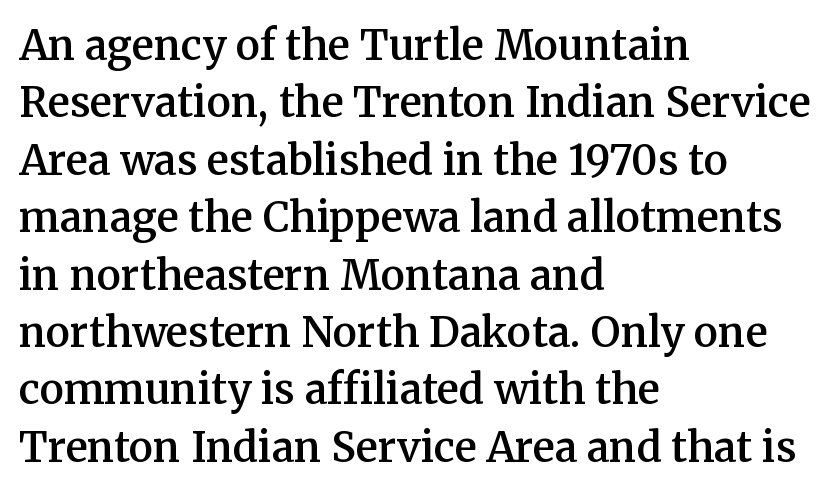
Q: Is the text bold? A: Semi-bold.
Q: Is the text italic (slanted)? A: No, it is upright.
Q: Is the typeface a serif or a sans-serif typeface? A: Serif.
Q: Is the text underlined? A: No.
Q: How is the paragraph aligned? A: Left-aligned.
Q: Is the spacing between letters normal or unusually wide? A: Normal.
Q: Is the spacing between lines tight, normal or loose? A: Normal.
Q: Width (condensed, normal, or wide)? A: Normal.
Q: Stroke contrast? A: Medium.
Q: x-height? A: Medium.
Q: Monospaced? A: No.
